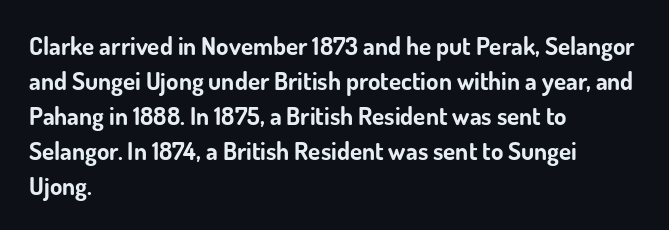
Nope, not italic — everything's standing straight. Regular leading. Teacher's note: observe the even left margin — that is flush-left alignment. The space beneath each line is pristine and unruled. Glyph-to-glyph distance matches everyday printed text.
